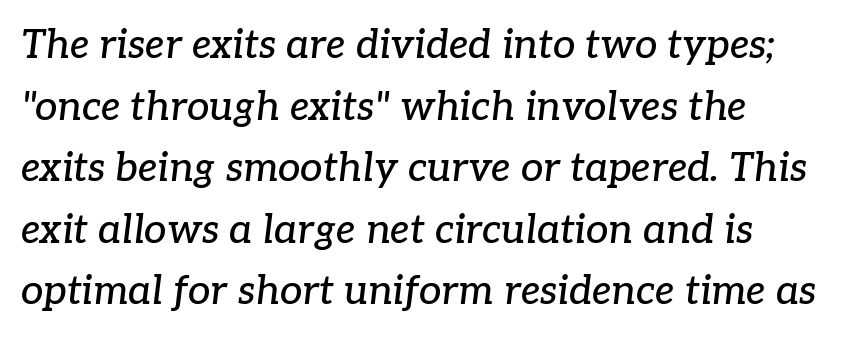
Is this a sans? No — the strokes have serifs. What's the leading like? Ordinary, nothing unusual. Compared with typical body copy, the letter spacing here is the same. Is the block centered? No — it sits flush against the left margin.
